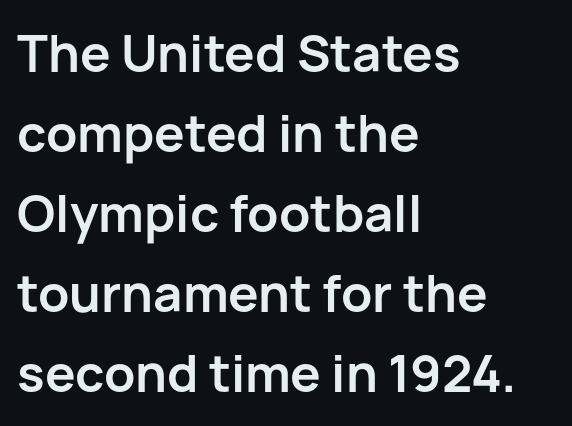
Q: Is the text bold? A: Yes.
Q: Is the text italic (slanted)? A: No, it is upright.
Q: Is the typeface a serif or a sans-serif typeface? A: Sans-serif.
Q: Is the text underlined? A: No.
Q: How is the paragraph aligned? A: Left-aligned.
Q: Is the spacing between letters normal or unusually wide? A: Normal.
Q: Is the spacing between lines tight, normal or loose? A: Normal.
Q: Width (condensed, normal, or wide)? A: Normal.
Q: Stroke contrast? A: Low.
Q: x-height? A: Medium.
Q: Monospaced? A: No.
